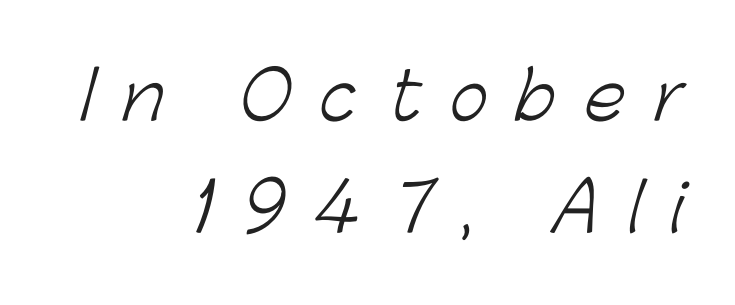
{"serif": "no", "bold": "no", "weight": "light", "width": "normal", "stroke_contrast": "low", "x_height": "medium", "monospaced": "no", "underline": "no", "align": "right", "line_spacing": "normal", "line_spacing_ratio": 1.7, "letter_spacing": "wide", "letter_spacing_em": 0.44, "glyph_px": 66}
